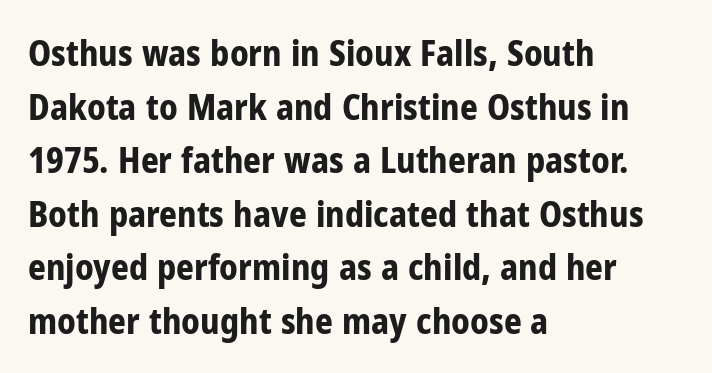
The image shows 35 px bold, condensed sans-serif type, upright; set left-aligned, normal line spacing (1.53x), normal letter spacing, not underlined; low stroke contrast and a medium x-height.
